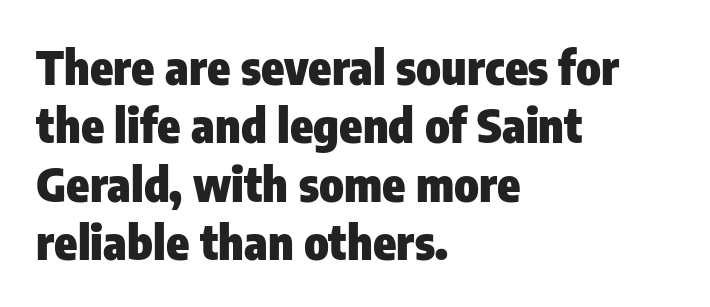
{"serif": "no", "italic": "no", "bold": "yes", "weight": "heavy", "width": "condensed", "stroke_contrast": "low", "x_height": "medium", "monospaced": "no", "underline": "no", "align": "left", "line_spacing_ratio": 1.24, "letter_spacing": "normal", "letter_spacing_em": 0.0, "glyph_px": 47}
